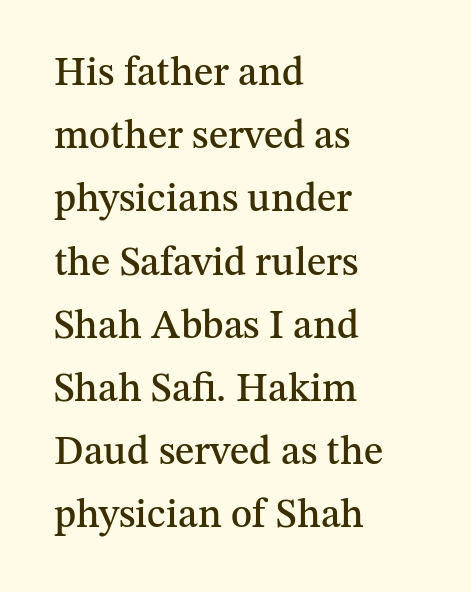
Q: Is the text italic (slanted)? A: No, it is upright.
Q: Is the typeface a serif or a sans-serif typeface? A: Serif.
Q: Is the text underlined? A: No.
Q: How is the paragraph aligned? A: Left-aligned.
Q: Is the spacing between letters normal or unusually wide? A: Normal.
Q: Is the spacing between lines tight, normal or loose? A: Normal.
Q: Width (condensed, normal, or wide)? A: Normal.
Q: Stroke contrast? A: Medium.
Q: x-height? A: Medium.
Q: Monospaced? A: No.
